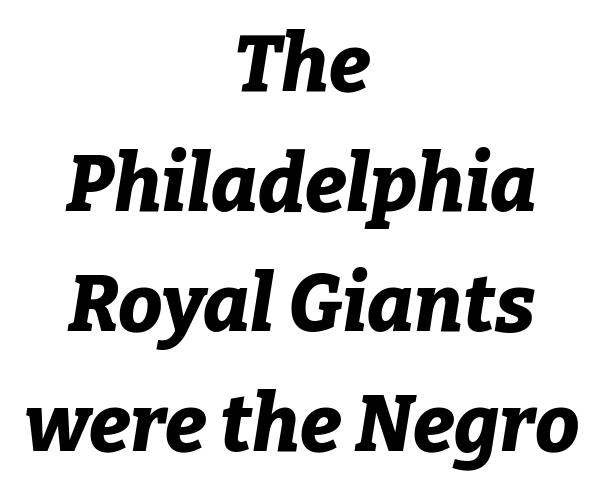
Visually the block forms a symmetrical silhouette, jagged on both flanks. Yep, that's italic — everything's leaning. The passage shown is typed in a proportional face where columns would drift. Between one letter and the next there's only the usual sliver of space. The sample has been set heavy, in full bold. The rendering uses a moderate line-height, typical for paragraphs.
